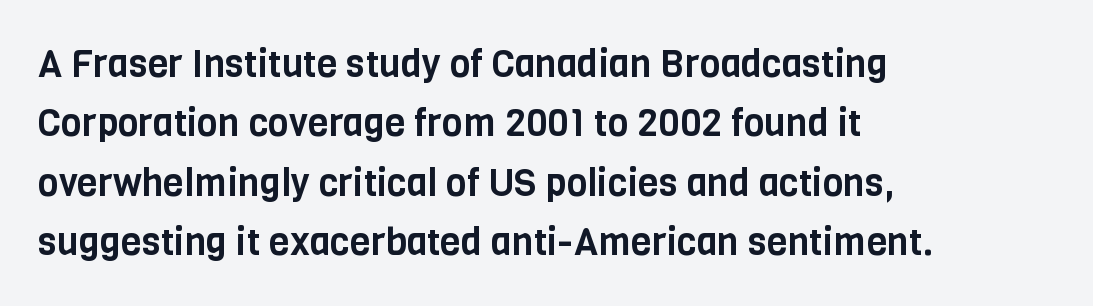
Q: Is the text italic (slanted)? A: No, it is upright.
Q: Is the typeface a serif or a sans-serif typeface? A: Sans-serif.
Q: Is the text underlined? A: No.
Q: How is the paragraph aligned? A: Left-aligned.
Q: Is the spacing between letters normal or unusually wide? A: Normal.
Q: Is the spacing between lines tight, normal or loose? A: Normal.
Q: Width (condensed, normal, or wide)? A: Condensed.
Q: Stroke contrast? A: Low.
Q: x-height? A: Large.
Q: Monospaced? A: No.
